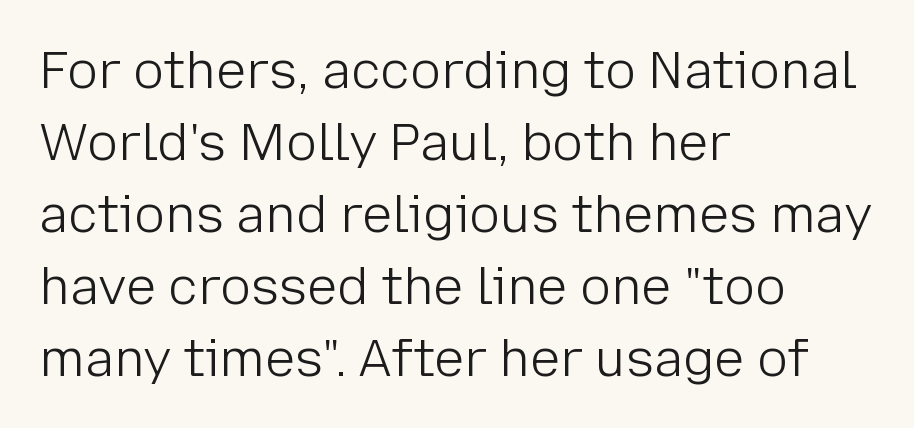
{"serif": "no", "italic": "no", "bold": "no", "weight": "light", "width": "normal", "stroke_contrast": "low", "x_height": "medium", "monospaced": "no", "underline": "no", "align": "left", "line_spacing": "normal", "line_spacing_ratio": 1.41, "letter_spacing": "normal", "letter_spacing_em": 0.0, "glyph_px": 51}
